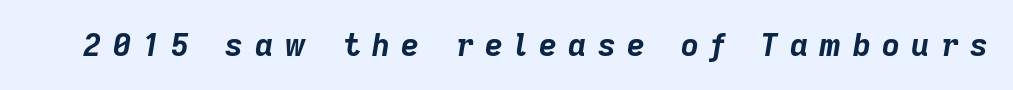
{"italic": "yes", "lean": "right", "slant_degrees": 9, "bold": "yes", "weight": "bold", "width": "normal", "stroke_contrast": "low", "x_height": "medium", "monospaced": "no", "underline": "no", "letter_spacing": "wide", "letter_spacing_em": 0.37, "glyph_px": 31}
